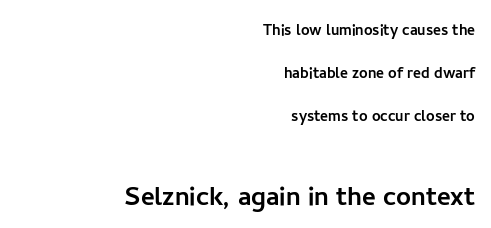
Q: Is the text italic (slanted)? A: No, it is upright.
Q: Is the typeface a serif or a sans-serif typeface? A: Sans-serif.
Q: Is the text underlined? A: No.
Q: How is the paragraph aligned? A: Right-aligned.
Q: Is the spacing between letters normal or unusually wide? A: Normal.
Q: Is the spacing between lines tight, normal or loose? A: Loose.
Q: Which block of text is set in a larger size, the first (top) or the second (bottom)? A: The second (bottom) one.
Q: Width (condensed, normal, or wide)? A: Normal.
Q: Stroke contrast? A: Low.
Q: x-height? A: Medium.
Q: Monospaced? A: No.
